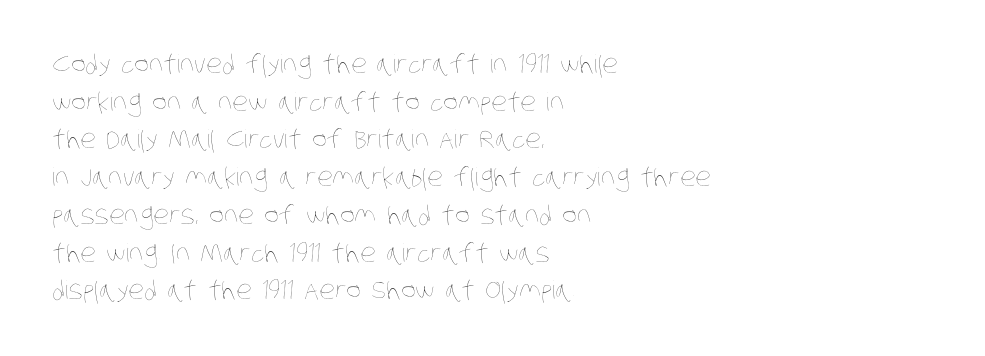
{"bold": "no", "underline": "no", "align": "left", "line_spacing": "normal", "line_spacing_ratio": 1.51, "letter_spacing": "normal", "letter_spacing_em": 0.0, "glyph_px": 25}
